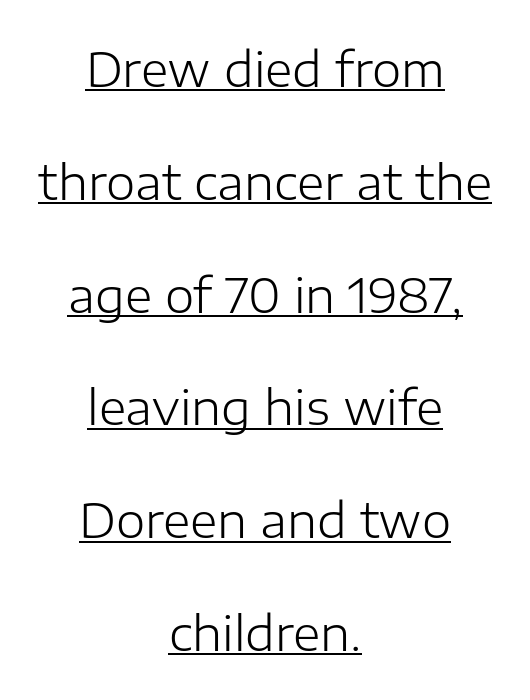
{"serif": "no", "italic": "no", "bold": "no", "weight": "light", "width": "normal", "stroke_contrast": "low", "x_height": "medium", "monospaced": "no", "underline": "yes", "align": "center", "line_spacing": "loose", "line_spacing_ratio": 2.4, "letter_spacing": "normal", "letter_spacing_em": 0.0, "glyph_px": 47}
